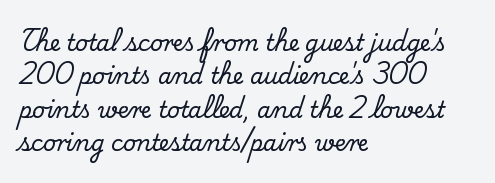
Q: Is the text italic (slanted)? A: Yes.
Q: Is the text underlined? A: No.
Q: How is the paragraph aligned? A: Left-aligned.
Q: Is the spacing between letters normal or unusually wide? A: Normal.
Q: Is the spacing between lines tight, normal or loose? A: Normal.
